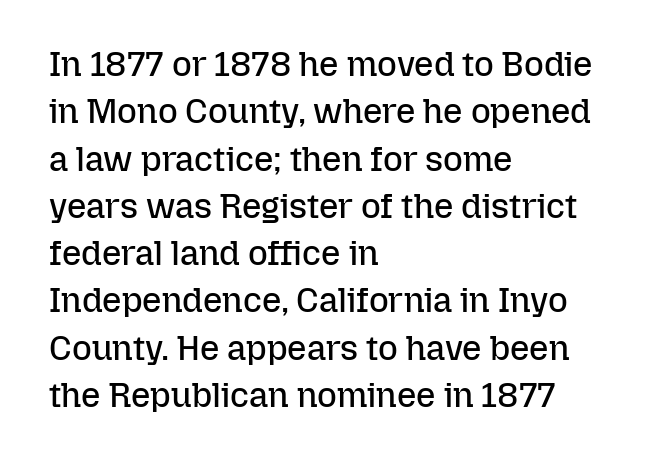
Q: Is the text bold? A: No.
Q: Is the text italic (slanted)? A: No, it is upright.
Q: Is the text underlined? A: No.
Q: How is the paragraph aligned? A: Left-aligned.
Q: Is the spacing between letters normal or unusually wide? A: Normal.
Q: Is the spacing between lines tight, normal or loose? A: Normal.
Q: Width (condensed, normal, or wide)? A: Normal.
Q: Stroke contrast? A: Low.
Q: x-height? A: Medium.
Q: Monospaced? A: No.
